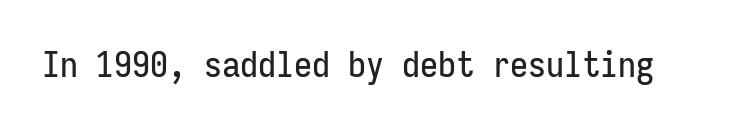
Q: Is the text italic (slanted)? A: No, it is upright.
Q: Is the typeface a serif or a sans-serif typeface? A: Sans-serif.
Q: Is the text underlined? A: No.
Q: Is the spacing between letters normal or unusually wide? A: Normal.
Q: Width (condensed, normal, or wide)? A: Condensed.
Q: Stroke contrast? A: Low.
Q: x-height? A: Medium.
Q: Monospaced? A: Yes.
